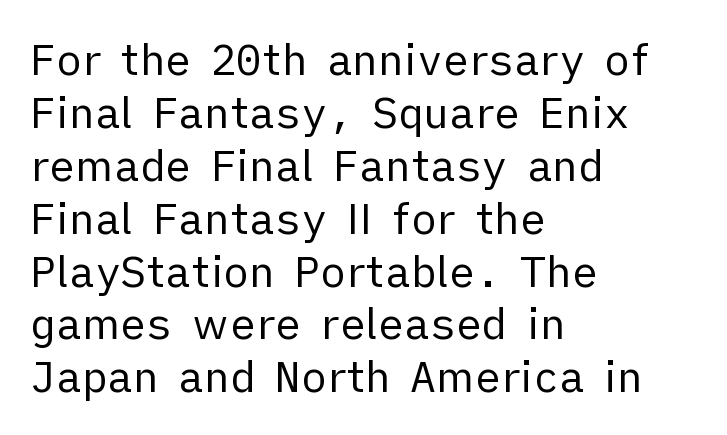
{"serif": "no", "italic": "no", "bold": "no", "weight": "regular", "width": "normal", "stroke_contrast": "low", "x_height": "medium", "monospaced": "no", "underline": "no", "align": "left", "line_spacing_ratio": 1.23, "letter_spacing": "normal", "letter_spacing_em": 0.0, "glyph_px": 43}
